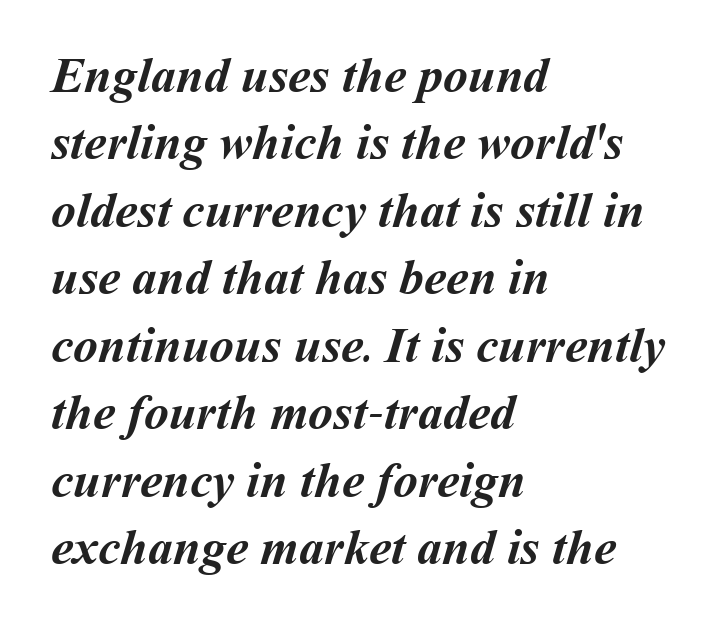
{"bold": "yes", "weight": "semibold", "width": "normal", "stroke_contrast": "medium", "x_height": "medium", "monospaced": "no", "underline": "no", "align": "left", "line_spacing": "normal", "line_spacing_ratio": 1.35, "letter_spacing": "normal", "letter_spacing_em": 0.0, "glyph_px": 50}
